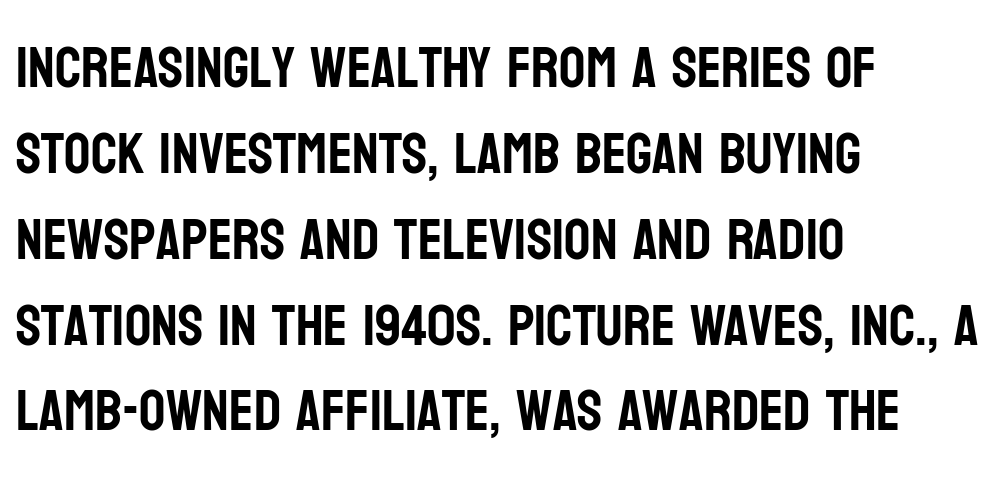
What kind of face is this? One without serifs — a sans. Default kerning and tracking; the words read as compact shapes. Characters remain perfectly vertical along every line. Horizontal bands of white between lines are of average thickness.
